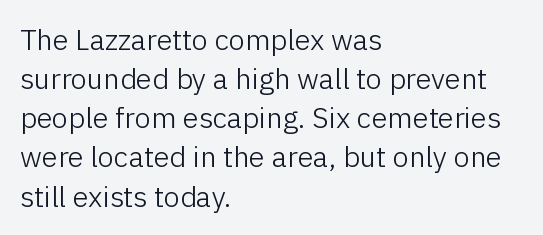
Normally led — the rows are evenly, conventionally spaced. Is the type heavy? It reads as light-to-regular instead. A roman cut, with each character standing at attention. Here the designer chose a conventional face with non-uniform glyph widths. Type style note: lacks serifs. Any mark beneath the type? The region is blank.
